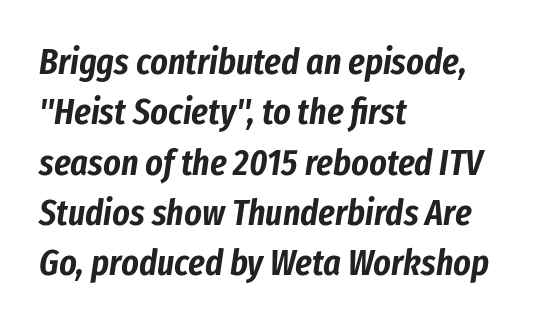
The image shows 37 px condensed type, italic (leaning right); set left-aligned, normal line spacing (1.36x), normal letter spacing, not underlined; low stroke contrast and a medium x-height.
